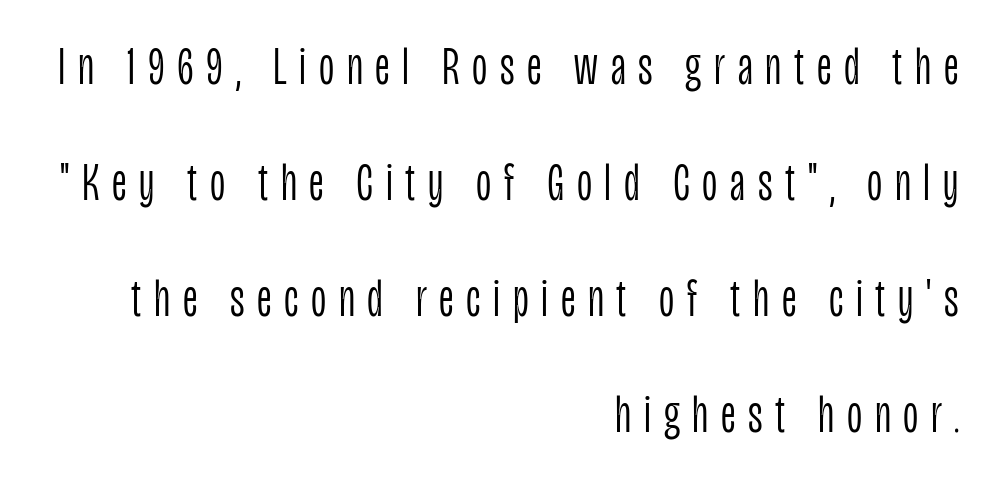
The image shows 53 px light, condensed sans-serif type, upright; set right-aligned, loose line spacing (2.19x), unusually wide letter spacing (+0.24 em), not underlined; low stroke contrast and a large x-height.
